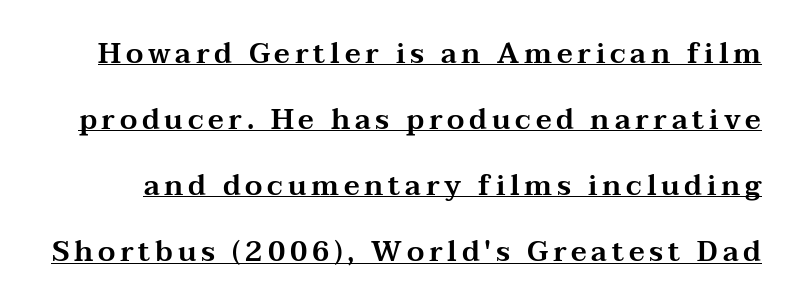
Q: Is the text italic (slanted)? A: No, it is upright.
Q: Is the typeface a serif or a sans-serif typeface? A: Serif.
Q: Is the text underlined? A: Yes.
Q: Is the spacing between lines tight, normal or loose? A: Loose.
Q: Width (condensed, normal, or wide)? A: Wide.
Q: Stroke contrast? A: Medium.
Q: x-height? A: Medium.
Q: Monospaced? A: No.
